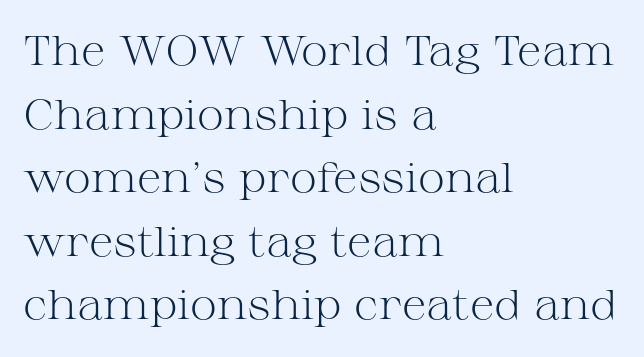
This is the regular roman posture of the typeface. The space beneath each line is pristine and unruled. Whoever set this chose a conventional vertical rhythm. The face used here is proportionally spaced, like ordinary book or web type. This is serif lettering, the kind often seen in printed books.
